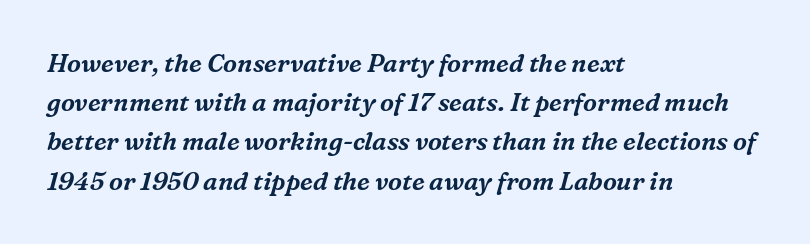
Q: Is the text italic (slanted)? A: Yes, it leans right by about 16 degrees.
Q: Is the text underlined? A: No.
Q: How is the paragraph aligned? A: Left-aligned.
Q: Is the spacing between letters normal or unusually wide? A: Normal.
Q: Is the spacing between lines tight, normal or loose? A: Normal.
